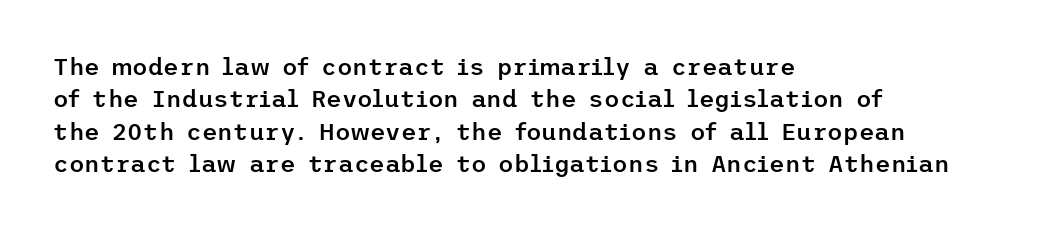
The image shows 24 px text type, upright; set left-aligned, normal line spacing (1.35x), normal letter spacing, not underlined.
